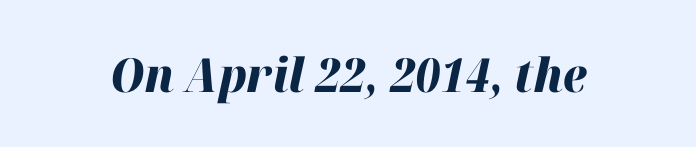
{"italic": "yes", "lean": "right", "slant_degrees": 12, "bold": "yes", "weight": "heavy", "width": "normal", "stroke_contrast": "high", "x_height": "medium", "monospaced": "no", "underline": "no", "letter_spacing": "normal", "letter_spacing_em": 0.0, "glyph_px": 47}
